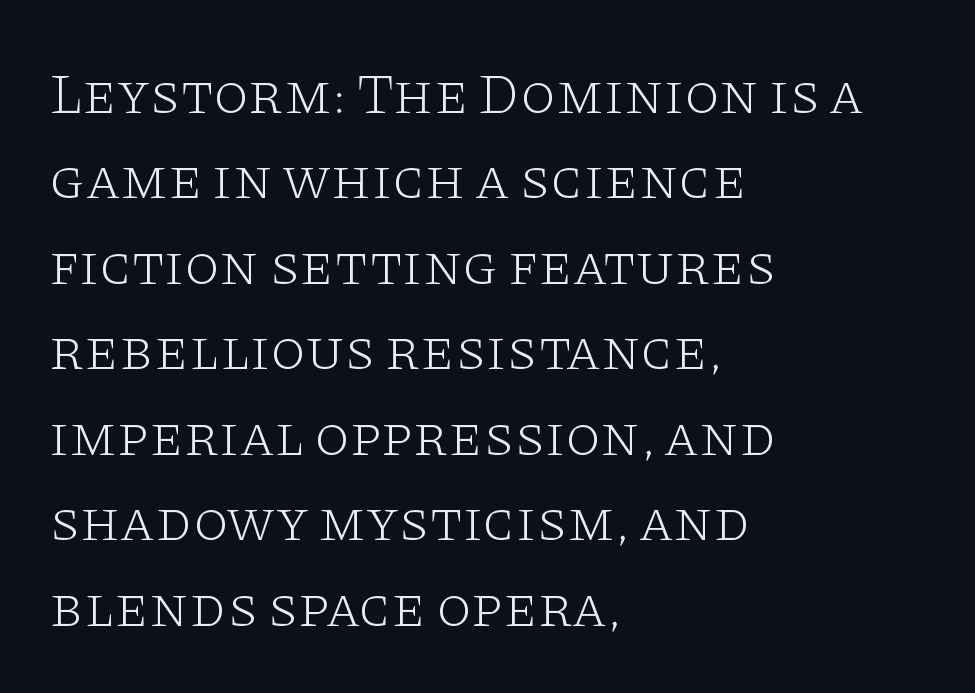
Q: Is the text bold? A: No.
Q: Is the text italic (slanted)? A: No, it is upright.
Q: Is the typeface a serif or a sans-serif typeface? A: Serif.
Q: Is the text underlined? A: No.
Q: How is the paragraph aligned? A: Left-aligned.
Q: Is the spacing between letters normal or unusually wide? A: Normal.
Q: Is the spacing between lines tight, normal or loose? A: Normal.
Q: Width (condensed, normal, or wide)? A: Wide.
Q: Stroke contrast? A: Low.
Q: x-height? A: Large.
Q: Monospaced? A: No.
